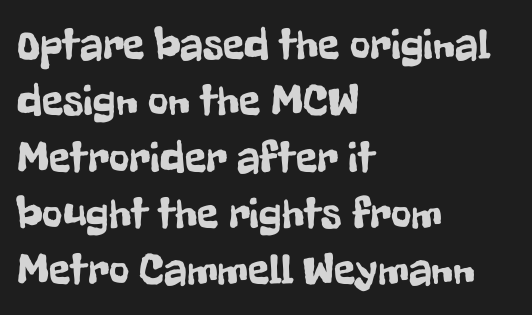
Are there feet on the stems? There aren't — it's a sans. The horizontal fit of the characters is conventional and even. Only glyphs here, with clear space below each row. The lettering stays uniformly vertical, giving the passage a roman look.
